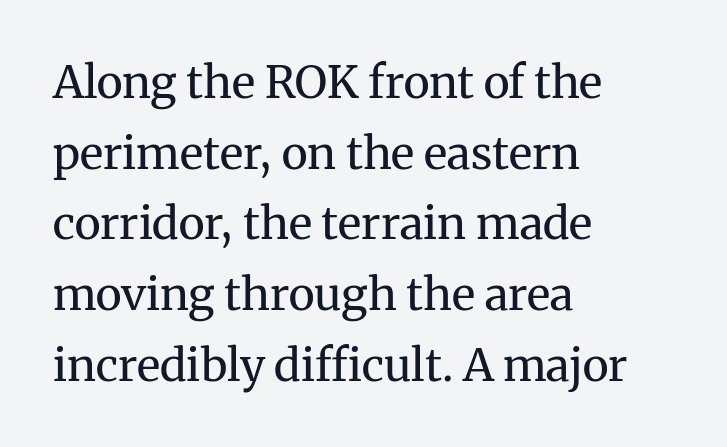
Q: Is the text bold? A: No.
Q: Is the text italic (slanted)? A: No, it is upright.
Q: Is the typeface a serif or a sans-serif typeface? A: Serif.
Q: Is the text underlined? A: No.
Q: How is the paragraph aligned? A: Left-aligned.
Q: Is the spacing between letters normal or unusually wide? A: Normal.
Q: Is the spacing between lines tight, normal or loose? A: Normal.
Q: Width (condensed, normal, or wide)? A: Normal.
Q: Stroke contrast? A: Medium.
Q: x-height? A: Medium.
Q: Monospaced? A: No.
